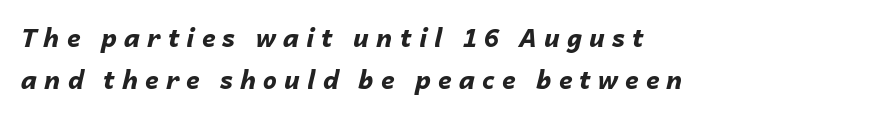
Clear beneath every line of the passage. Characters follow at a spacing far wider than the type designer built in. This sample is left-justified, so line endings fall wherever the words run out. Emphasis-style slanted type is in use. The passage shown stacks its lines at a standard gap.
